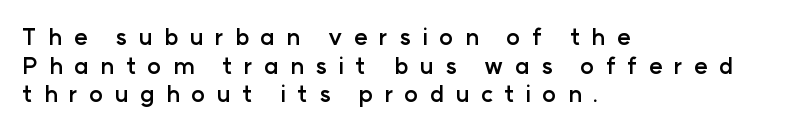
The image shows 23 px bold type, upright; set left-aligned, normal line spacing (1.25x), unusually wide letter spacing (+0.49 em), not underlined.
